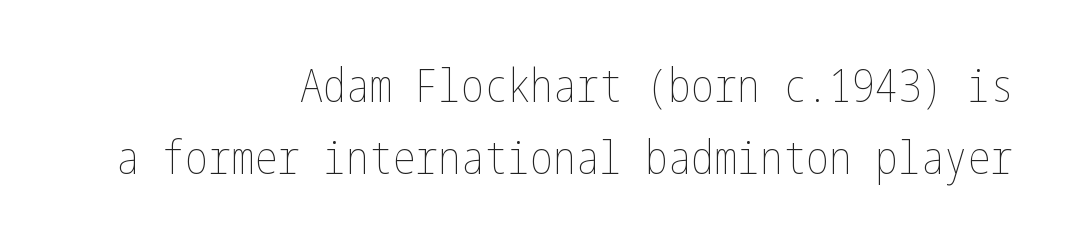
The image shows 46 px thin, condensed type, upright; set right-aligned, normal line spacing (1.56x), normal letter spacing, not underlined; low stroke contrast and a medium x-height.
